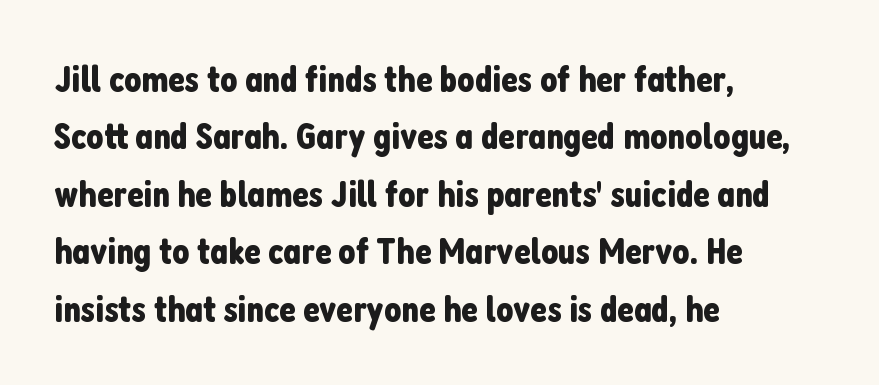
{"serif": "no", "italic": "no", "width": "condensed", "stroke_contrast": "low", "x_height": "medium", "monospaced": "no", "underline": "no", "align": "left", "line_spacing": "normal", "line_spacing_ratio": 1.51, "letter_spacing": "normal", "letter_spacing_em": 0.0, "glyph_px": 38}
